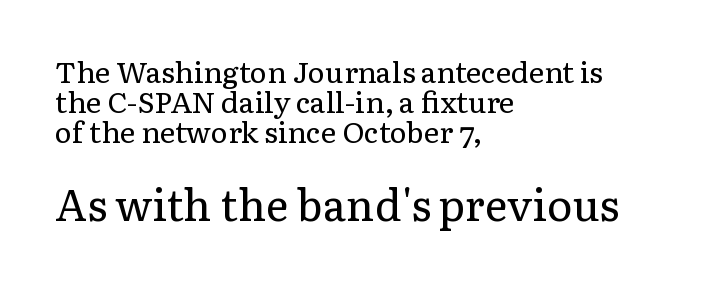
Q: Is the text bold? A: No.
Q: Is the text italic (slanted)? A: No, it is upright.
Q: Is the typeface a serif or a sans-serif typeface? A: Serif.
Q: Is the text underlined? A: No.
Q: How is the paragraph aligned? A: Left-aligned.
Q: Is the spacing between letters normal or unusually wide? A: Normal.
Q: Is the spacing between lines tight, normal or loose? A: Tight.
Q: Which block of text is set in a larger size, the first (top) or the second (bottom)? A: The second (bottom) one.
Q: Width (condensed, normal, or wide)? A: Normal.
Q: Stroke contrast? A: Low.
Q: x-height? A: Medium.
Q: Monospaced? A: No.
